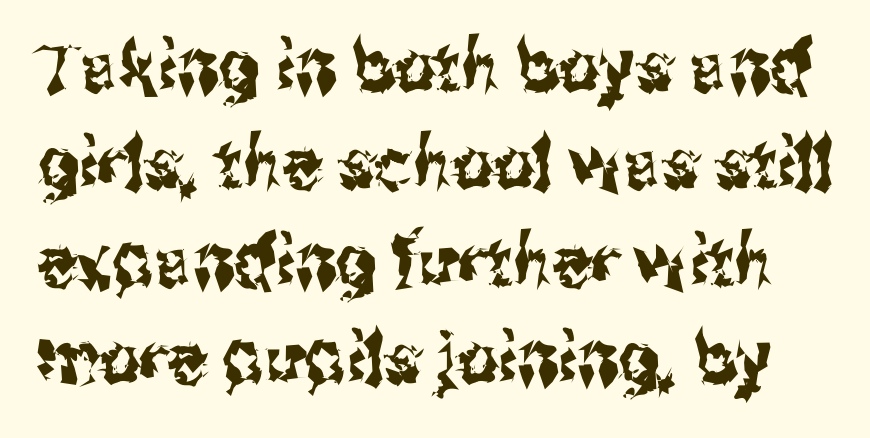
The image shows 71 px condensed sans-serif type, upright; set normal line spacing (1.37x), normal letter spacing, not underlined; medium stroke contrast and a medium x-height.
